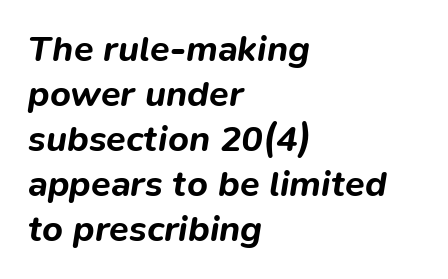
Q: Is the text bold? A: Yes.
Q: Is the text italic (slanted)? A: Yes, it leans right by about 9 degrees.
Q: Is the text underlined? A: No.
Q: How is the paragraph aligned? A: Left-aligned.
Q: Is the spacing between letters normal or unusually wide? A: Normal.
Q: Is the spacing between lines tight, normal or loose? A: Normal.
Q: Width (condensed, normal, or wide)? A: Normal.
Q: Stroke contrast? A: Low.
Q: x-height? A: Medium.
Q: Monospaced? A: No.
